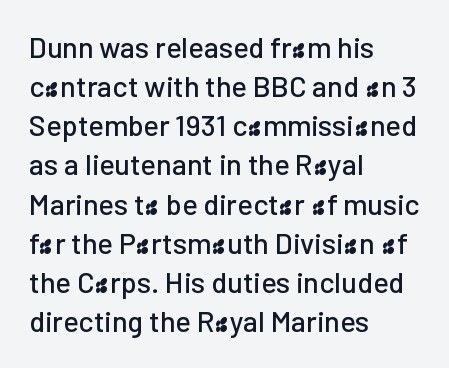
Q: Is the text italic (slanted)? A: No, it is upright.
Q: Is the typeface a serif or a sans-serif typeface? A: Sans-serif.
Q: Is the text underlined? A: No.
Q: How is the paragraph aligned? A: Left-aligned.
Q: Is the spacing between letters normal or unusually wide? A: Normal.
Q: Is the spacing between lines tight, normal or loose? A: Normal.
Q: Width (condensed, normal, or wide)? A: Normal.
Q: Stroke contrast? A: Low.
Q: x-height? A: Medium.
Q: Monospaced? A: No.
